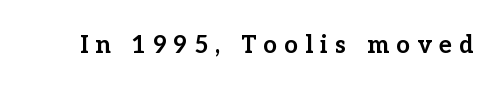
{"italic": "no", "bold": "yes", "underline": "no", "letter_spacing": "wide", "letter_spacing_em": 0.31, "glyph_px": 24}
